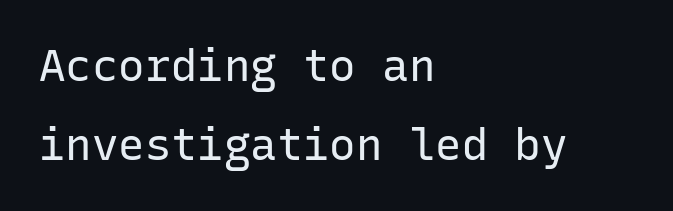
Q: Is the text bold? A: No.
Q: Is the text italic (slanted)? A: No, it is upright.
Q: Is the typeface a serif or a sans-serif typeface? A: Sans-serif.
Q: Is the text underlined? A: No.
Q: How is the paragraph aligned? A: Left-aligned.
Q: Is the spacing between letters normal or unusually wide? A: Normal.
Q: Width (condensed, normal, or wide)? A: Normal.
Q: Stroke contrast? A: Low.
Q: x-height? A: Medium.
Q: Monospaced? A: Yes.
